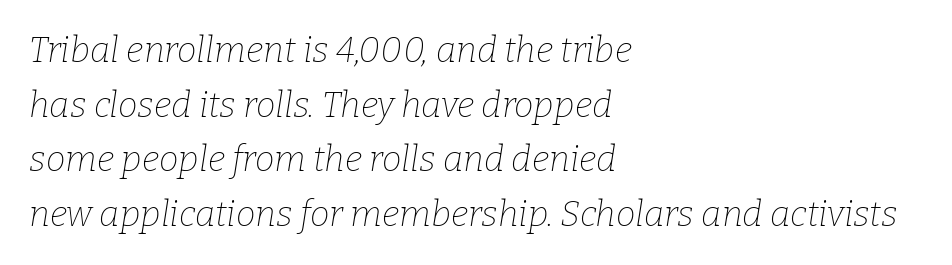
{"serif": "yes", "italic": "yes", "lean": "right", "slant_degrees": 9, "bold": "no", "weight": "thin", "width": "normal", "stroke_contrast": "low", "x_height": "medium", "monospaced": "no", "underline": "no", "align": "left", "line_spacing": "normal", "line_spacing_ratio": 1.56, "letter_spacing": "normal", "letter_spacing_em": 0.0, "glyph_px": 35}
